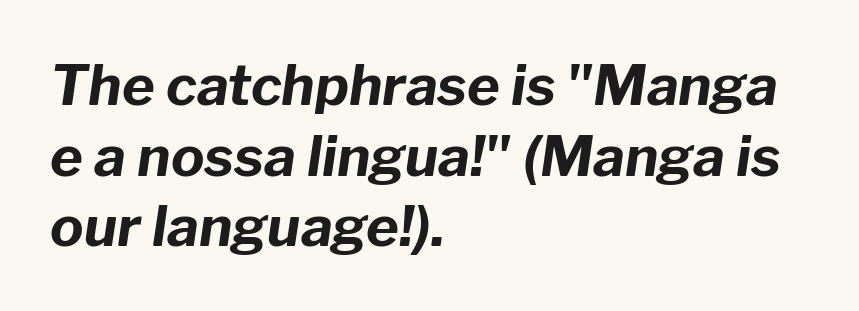
Between one letter and the next there's only the usual sliver of space. Words float on clear page, feet unadorned. Bold? Absolutely — the strokes are thick and heavy. Rendered with sloped, italic letterforms. Each line starts at the same left margin while the right side varies.
